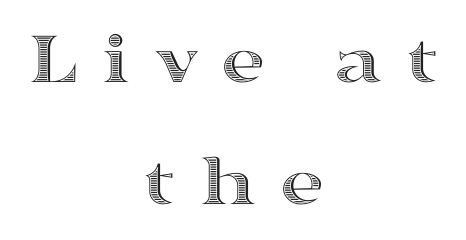
Q: Is the text italic (slanted)? A: No, it is upright.
Q: Is the text underlined? A: No.
Q: How is the paragraph aligned? A: Centered.
Q: Is the spacing between letters normal or unusually wide? A: Unusually wide.
Q: Is the spacing between lines tight, normal or loose? A: Normal.
Q: Width (condensed, normal, or wide)? A: Wide.
Q: x-height? A: Medium.
Q: Monospaced? A: No.
